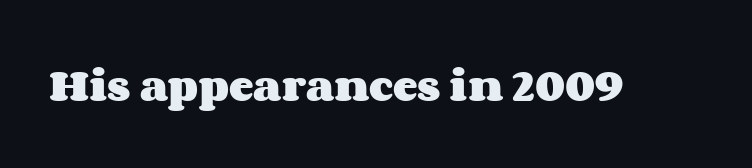
{"italic": "no", "bold": "yes", "weight": "heavy", "width": "wide", "stroke_contrast": "medium", "x_height": "large", "monospaced": "no", "underline": "no", "letter_spacing": "normal", "letter_spacing_em": 0.0, "glyph_px": 37}
